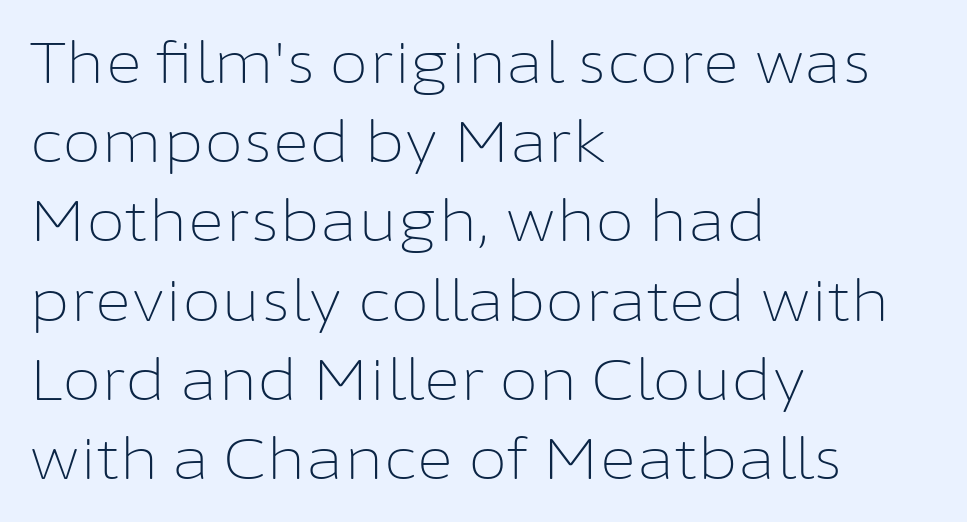
Upright lettering throughout. The setting favours the left margin, as ordinary paragraphs usually do. There is no visible air inserted between adjacent glyphs. Unlike a traditional serif, this face leaves its strokes unadorned. Character widths vary here, with narrow letters taking less room than wide ones. Check under the words: just untouched page.
